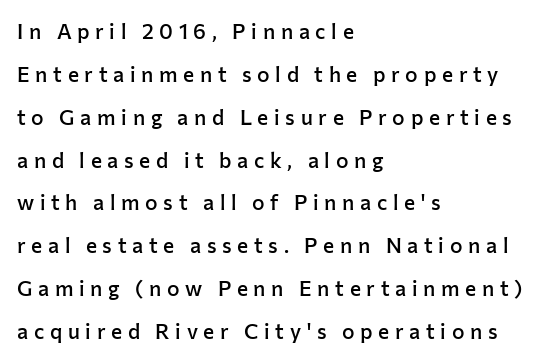
The image shows 21 px text type, upright; set left-aligned, loose line spacing (2.04x), unusually wide letter spacing (+0.27 em), not underlined.
